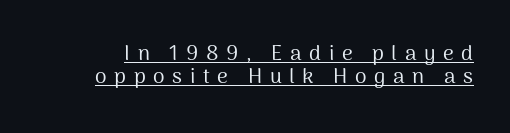
{"italic": "no", "bold": "no", "underline": "yes", "line_spacing": "tight", "line_spacing_ratio": 1.1, "letter_spacing": "wide", "letter_spacing_em": 0.36, "glyph_px": 21}
